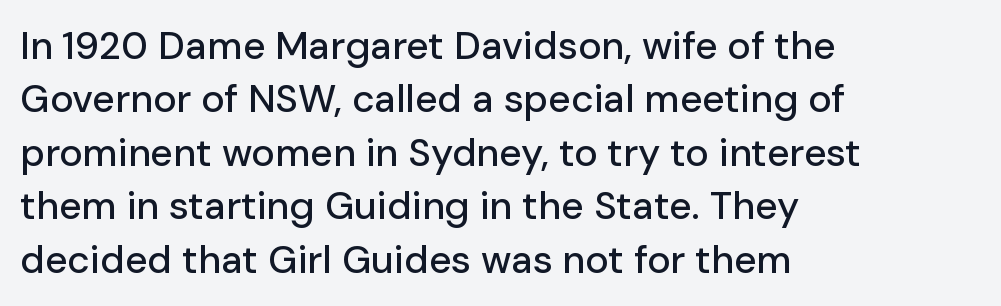
{"serif": "no", "italic": "no", "width": "normal", "stroke_contrast": "low", "x_height": "medium", "monospaced": "no", "underline": "no", "align": "left", "line_spacing": "normal", "line_spacing_ratio": 1.37, "letter_spacing": "normal", "letter_spacing_em": 0.0, "glyph_px": 39}
